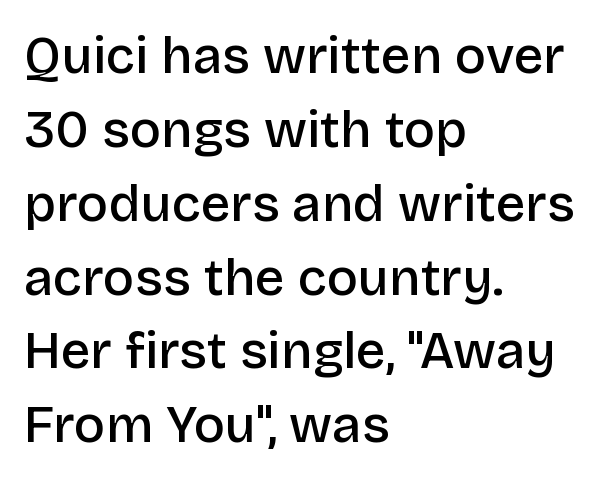
Q: Is the text bold? A: Semi-bold.
Q: Is the text italic (slanted)? A: No, it is upright.
Q: Is the typeface a serif or a sans-serif typeface? A: Sans-serif.
Q: Is the text underlined? A: No.
Q: How is the paragraph aligned? A: Left-aligned.
Q: Is the spacing between letters normal or unusually wide? A: Normal.
Q: Is the spacing between lines tight, normal or loose? A: Normal.
Q: Width (condensed, normal, or wide)? A: Normal.
Q: Stroke contrast? A: Low.
Q: x-height? A: Large.
Q: Monospaced? A: No.
